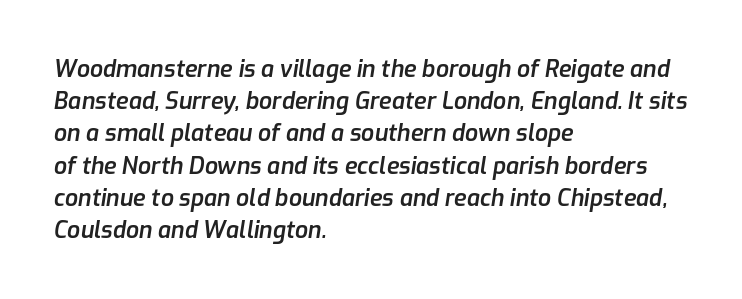
Q: Is the text bold? A: Semi-bold.
Q: Is the text italic (slanted)? A: Yes, it leans right by about 9 degrees.
Q: Is the text underlined? A: No.
Q: How is the paragraph aligned? A: Left-aligned.
Q: Is the spacing between letters normal or unusually wide? A: Normal.
Q: Is the spacing between lines tight, normal or loose? A: Normal.
